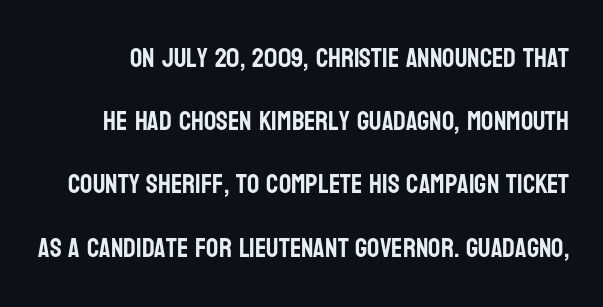
The image shows 27 px text type, upright; set loose line spacing (2.34x), normal letter spacing, not underlined.
